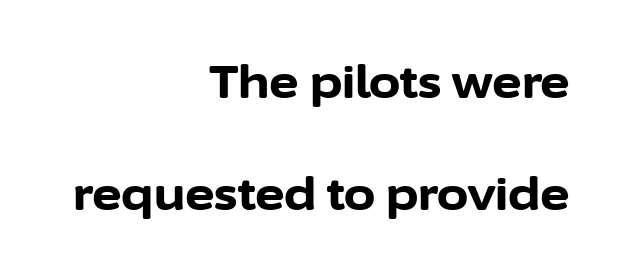
Q: Is the text bold? A: Yes.
Q: Is the text italic (slanted)? A: No, it is upright.
Q: Is the typeface a serif or a sans-serif typeface? A: Sans-serif.
Q: Is the text underlined? A: No.
Q: How is the paragraph aligned? A: Right-aligned.
Q: Is the spacing between letters normal or unusually wide? A: Normal.
Q: Is the spacing between lines tight, normal or loose? A: Loose.
Q: Width (condensed, normal, or wide)? A: Normal.
Q: Stroke contrast? A: Low.
Q: x-height? A: Medium.
Q: Monospaced? A: No.
